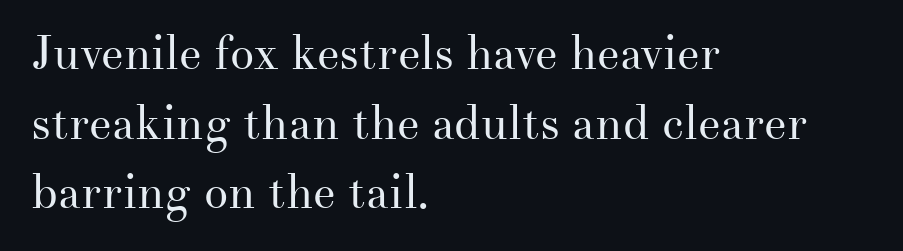
Q: Is the text bold? A: No.
Q: Is the text italic (slanted)? A: No, it is upright.
Q: Is the typeface a serif or a sans-serif typeface? A: Serif.
Q: Is the text underlined? A: No.
Q: How is the paragraph aligned? A: Left-aligned.
Q: Is the spacing between letters normal or unusually wide? A: Normal.
Q: Is the spacing between lines tight, normal or loose? A: Normal.
Q: Width (condensed, normal, or wide)? A: Normal.
Q: Stroke contrast? A: Medium.
Q: x-height? A: Small.
Q: Monospaced? A: No.
